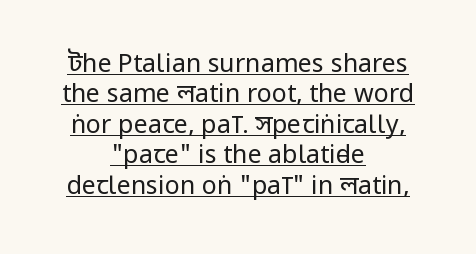
{"italic": "no", "bold": "no", "underline": "yes", "align": "center", "line_spacing_ratio": 1.22, "letter_spacing": "normal", "letter_spacing_em": 0.0, "glyph_px": 25}
